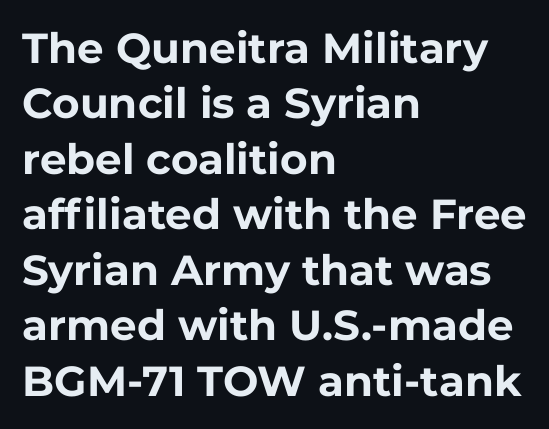
The image shows 42 px bold sans-serif type, upright; set left-aligned, normal line spacing (1.32x), normal letter spacing, not underlined; low stroke contrast and a medium x-height.
